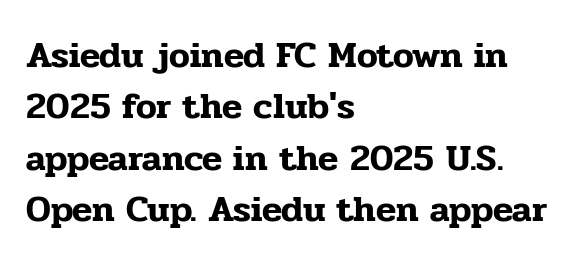
The type sits square on the baseline with zero lean. The text block is weighted toward the left margin, trailing off unevenly rightward. Clear beneath every line of the passage. What's the leading like? Ordinary, nothing unusual.
